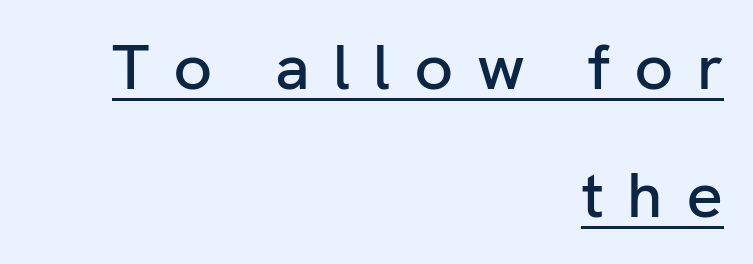
{"serif": "no", "italic": "no", "width": "normal", "stroke_contrast": "low", "x_height": "medium", "monospaced": "no", "underline": "yes", "align": "right", "line_spacing": "loose", "line_spacing_ratio": 2.0, "letter_spacing": "wide", "letter_spacing_em": 0.36, "glyph_px": 64}
